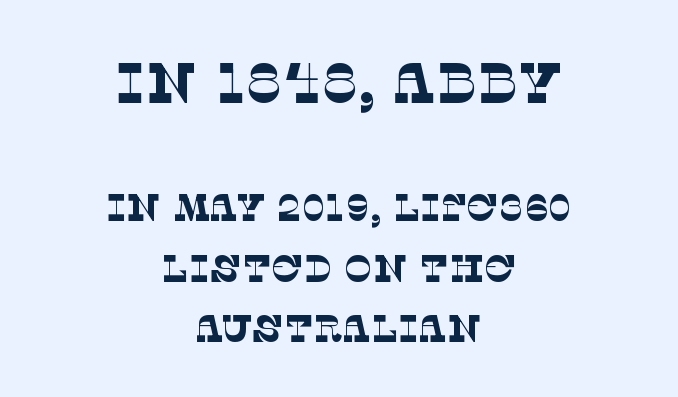
Q: Is the text bold? A: No.
Q: Is the typeface a serif or a sans-serif typeface? A: Serif.
Q: Is the text underlined? A: No.
Q: How is the paragraph aligned? A: Centered.
Q: Is the spacing between letters normal or unusually wide? A: Normal.
Q: Is the spacing between lines tight, normal or loose? A: Normal.
Q: Which block of text is set in a larger size, the first (top) or the second (bottom)? A: The first (top) one.
Q: Width (condensed, normal, or wide)? A: Normal.
Q: Stroke contrast? A: Low.
Q: x-height? A: Large.
Q: Monospaced? A: No.
